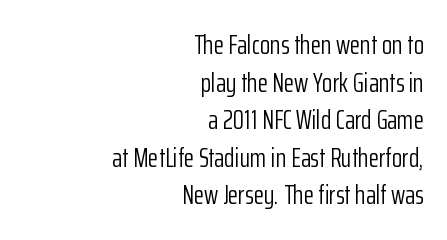
A clean baseline with only descenders dipping below it. Words appear dense and cohesive because spacing is normal. Quick note: not italic, upright. Casual observation: everything's shoved over to the right. The passage shown is not bold in any degree. Compared with typical paragraphs, the rows here are spaced about the same.
